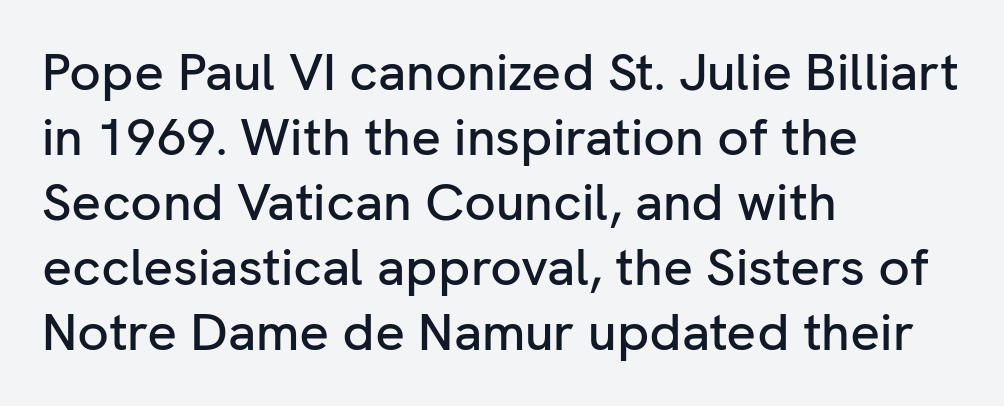
The image shows 52 px sans-serif type, upright; set left-aligned, normal line spacing (1.25x), normal letter spacing, not underlined; low stroke contrast and a medium x-height.
